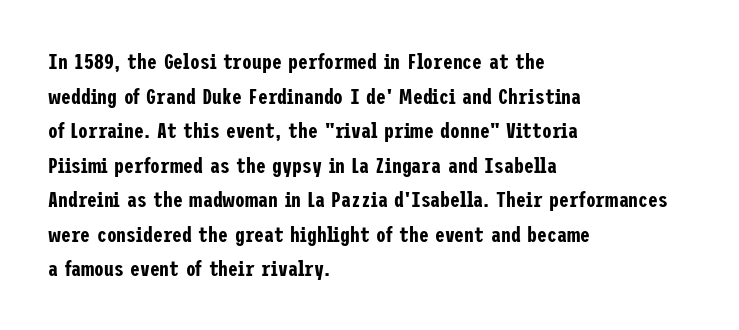
{"italic": "no", "underline": "no", "align": "left", "line_spacing": "normal", "line_spacing_ratio": 1.57, "letter_spacing": "normal", "letter_spacing_em": 0.0, "glyph_px": 22}
